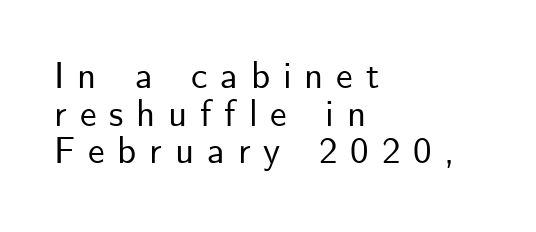
The image shows 37 px sans-serif type, upright; set left-aligned, tight line spacing (1.02x), unusually wide letter spacing (+0.35 em), not underlined; low stroke contrast and a small x-height.
